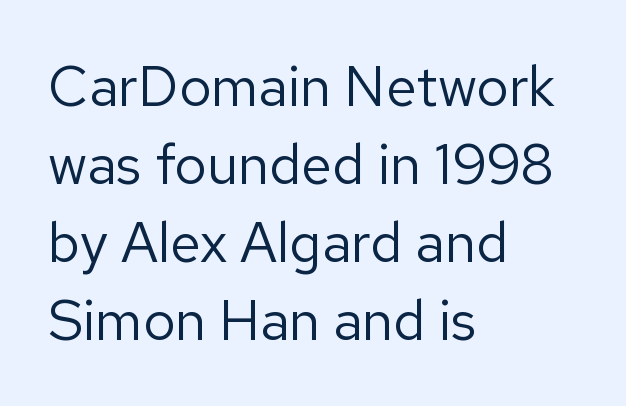
Standard letterfit; no display-style spreading of the glyphs. When letters stand straight like this, we call the style roman or upright. Think standard paragraph weight, or any step lighter than that. Character widths vary here, with narrow letters taking less room than wide ones. The space between consecutive lines is moderate.
